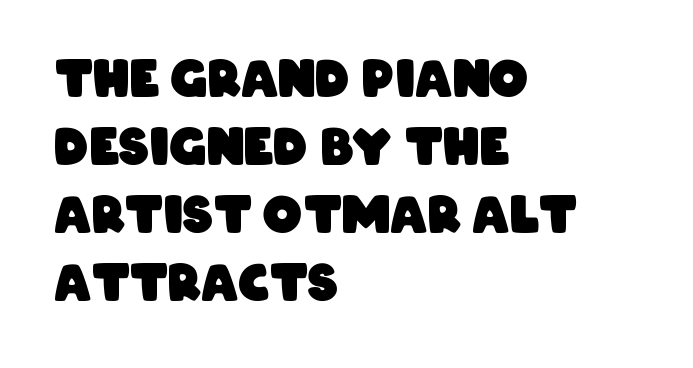
The image shows 49 px heavy, condensed sans-serif type; set left-aligned, normal line spacing (1.39x), normal letter spacing, not underlined; low stroke contrast and a large x-height.
